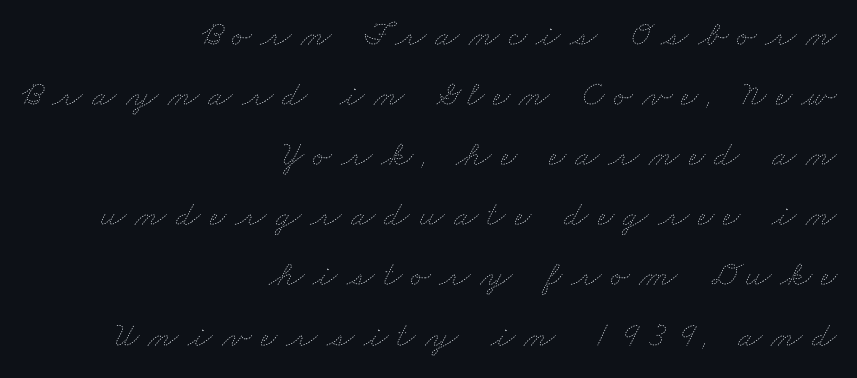
{"bold": "no", "weight": "thin", "width": "wide", "stroke_contrast": "low", "x_height": "small", "monospaced": "no", "underline": "no", "align": "right", "line_spacing": "normal", "line_spacing_ratio": 1.67, "letter_spacing": "wide", "letter_spacing_em": 0.25, "glyph_px": 36}
